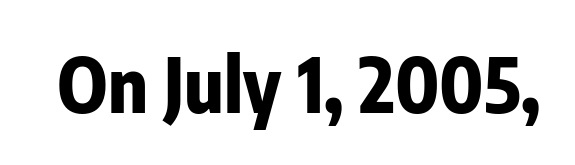
The image shows 75 px bold, condensed sans-serif type, upright; set normal letter spacing, not underlined; low stroke contrast and a medium x-height.
